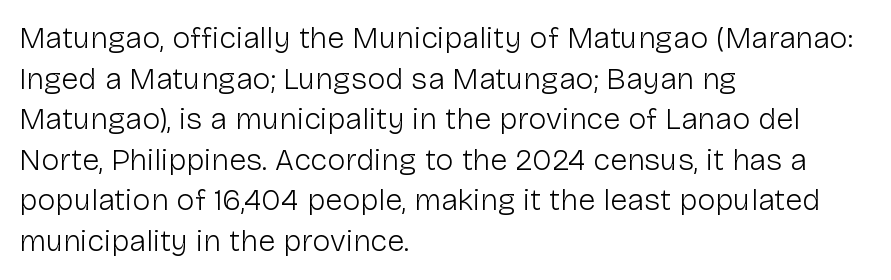
To sum up the face: it is a sans, with no serifs. Tracking value appears to be zero — textbook default spacing. Unbolded letterforms with no extra heft. Here the designer chose a conventional face with non-uniform glyph widths.
